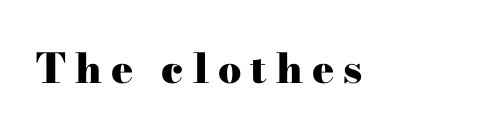
Q: Is the text bold? A: Yes.
Q: Is the text italic (slanted)? A: No, it is upright.
Q: Is the typeface a serif or a sans-serif typeface? A: Serif.
Q: Is the text underlined? A: No.
Q: Is the spacing between letters normal or unusually wide? A: Unusually wide.
Q: Width (condensed, normal, or wide)? A: Wide.
Q: Stroke contrast? A: High.
Q: x-height? A: Small.
Q: Monospaced? A: No.
